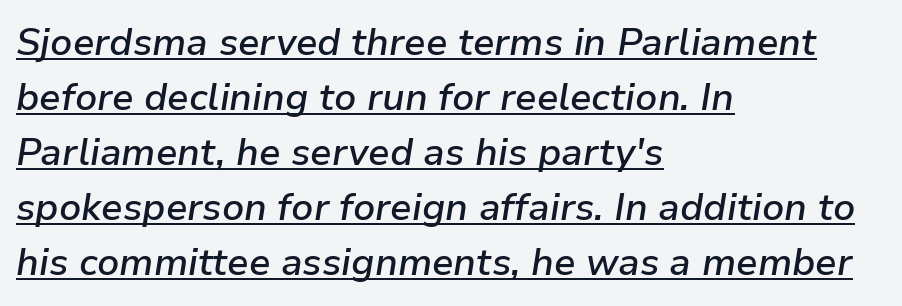
Q: Is the text bold? A: Semi-bold.
Q: Is the text italic (slanted)? A: Yes, it leans right by about 9 degrees.
Q: Is the text underlined? A: Yes.
Q: How is the paragraph aligned? A: Left-aligned.
Q: Is the spacing between letters normal or unusually wide? A: Normal.
Q: Is the spacing between lines tight, normal or loose? A: Normal.
Q: Width (condensed, normal, or wide)? A: Normal.
Q: Stroke contrast? A: Low.
Q: x-height? A: Medium.
Q: Monospaced? A: No.
